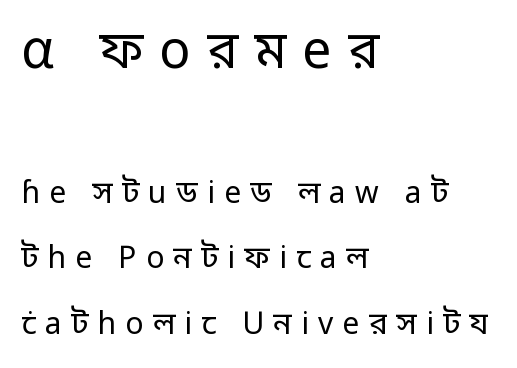
Q: Is the text bold? A: No.
Q: Is the text italic (slanted)? A: No, it is upright.
Q: Is the typeface a serif or a sans-serif typeface? A: Sans-serif.
Q: Is the text underlined? A: No.
Q: How is the paragraph aligned? A: Left-aligned.
Q: Is the spacing between letters normal or unusually wide? A: Unusually wide.
Q: Is the spacing between lines tight, normal or loose? A: Loose.
Q: Which block of text is set in a larger size, the first (top) or the second (bottom)? A: The first (top) one.
Q: Width (condensed, normal, or wide)? A: Normal.
Q: Stroke contrast? A: Low.
Q: x-height? A: Medium.
Q: Monospaced? A: No.
